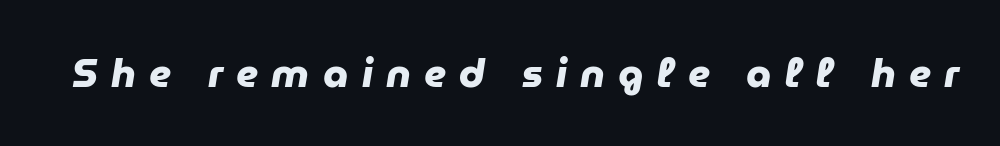
{"serif": "no", "bold": "yes", "weight": "heavy", "width": "normal", "stroke_contrast": "low", "x_height": "medium", "monospaced": "no", "underline": "no", "letter_spacing": "wide", "letter_spacing_em": 0.33, "glyph_px": 40}
